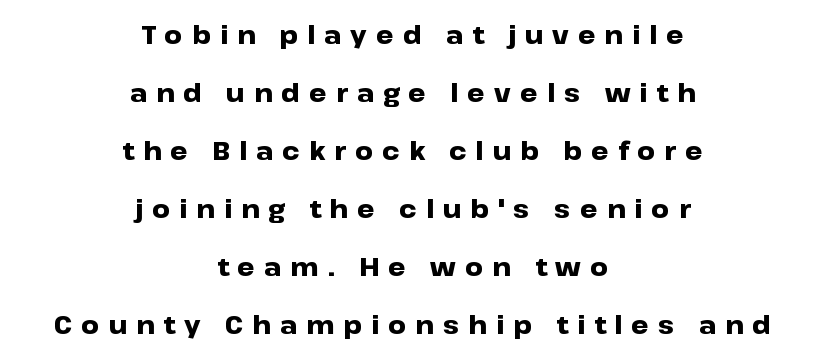
Q: Is the text bold? A: Yes.
Q: Is the text italic (slanted)? A: No, it is upright.
Q: Is the text underlined? A: No.
Q: How is the paragraph aligned? A: Centered.
Q: Is the spacing between letters normal or unusually wide? A: Unusually wide.
Q: Is the spacing between lines tight, normal or loose? A: Loose.
